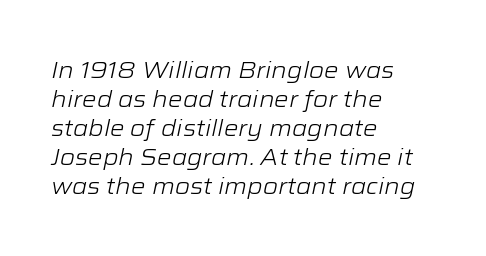
Standard letterfit; no display-style spreading of the glyphs. There's an unmistakable incline to the writing here. Left-aligned paragraph, ragged on the right. This is not heavy type; no bold has been used. Interline gaps are of average width in this sample. The foot of each line stays bare and open.
